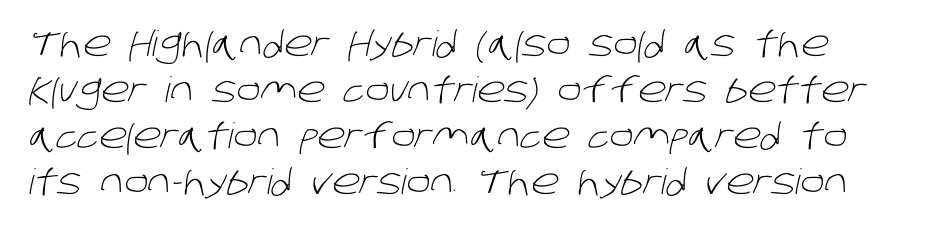
Q: Is the text bold? A: No.
Q: Is the typeface a serif or a sans-serif typeface? A: Sans-serif.
Q: Is the text underlined? A: No.
Q: Is the spacing between letters normal or unusually wide? A: Normal.
Q: Is the spacing between lines tight, normal or loose? A: Normal.
Q: Width (condensed, normal, or wide)? A: Normal.
Q: Stroke contrast? A: Low.
Q: x-height? A: Large.
Q: Monospaced? A: No.
